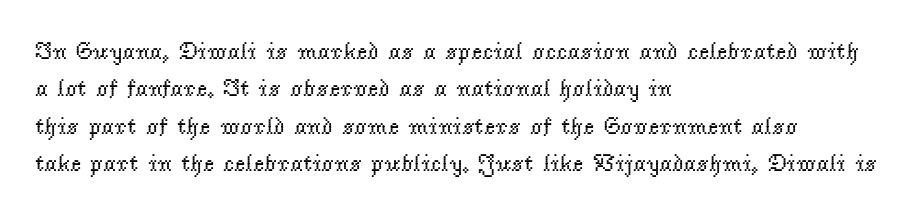
The image shows 24 px text type, upright; set left-aligned, normal line spacing (1.56x), normal letter spacing, not underlined.
